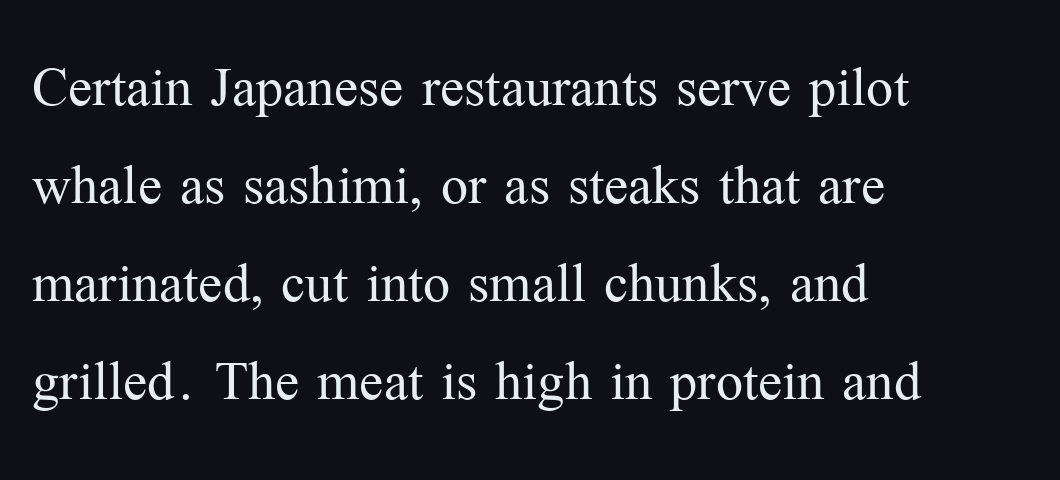
The image shows 72 px light serif type, upright; set left-aligned, normal line spacing (1.36x), normal letter spacing, not underlined; medium stroke contrast and a medium x-height.
